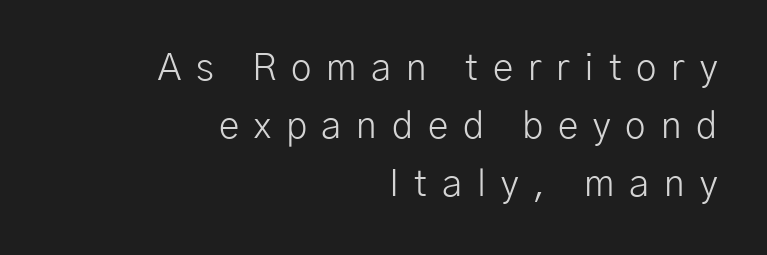
{"serif": "no", "italic": "no", "bold": "no", "weight": "light", "width": "normal", "stroke_contrast": "low", "x_height": "medium", "monospaced": "no", "underline": "no", "align": "right", "line_spacing": "normal", "line_spacing_ratio": 1.57, "letter_spacing": "wide", "letter_spacing_em": 0.4, "glyph_px": 37}
